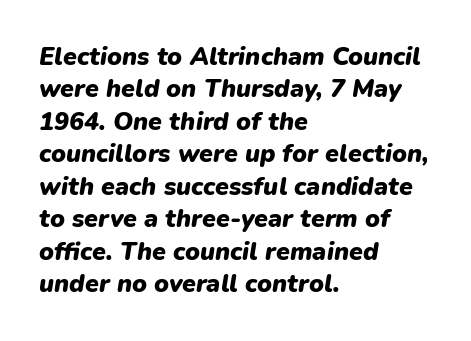
{"italic": "yes", "lean": "right", "slant_degrees": 9, "bold": "yes", "underline": "no", "align": "left", "line_spacing": "normal", "line_spacing_ratio": 1.3, "letter_spacing": "normal", "letter_spacing_em": 0.0, "glyph_px": 25}
